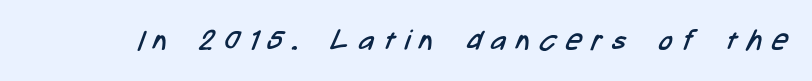
The image shows 28 px regular-weight, condensed sans-serif type; set unusually wide letter spacing (+0.36 em), not underlined; low stroke contrast and a medium x-height.
